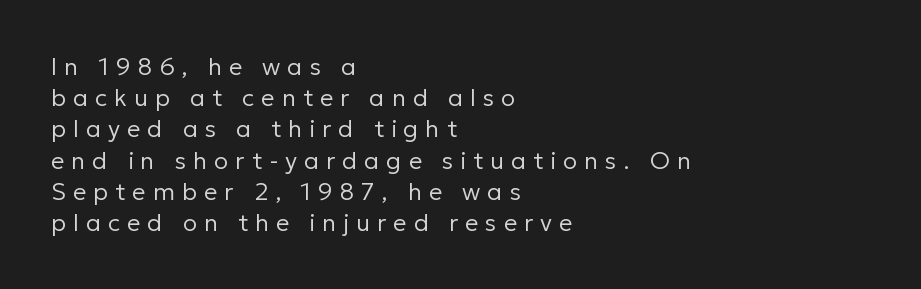
Q: Is the text bold? A: No.
Q: Is the text italic (slanted)? A: No, it is upright.
Q: Is the text underlined? A: No.
Q: How is the paragraph aligned? A: Left-aligned.
Q: Is the spacing between letters normal or unusually wide? A: Unusually wide.
Q: Is the spacing between lines tight, normal or loose? A: Normal.
